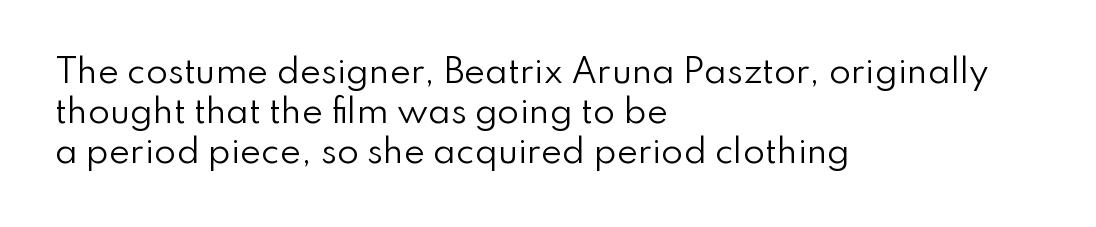
The passage shown is typeset with a sans-serif family. This sample has the flowing, uneven cadence of proportional lettering. Posture: upright roman. Honestly, the row spacing looks completely unremarkable.
